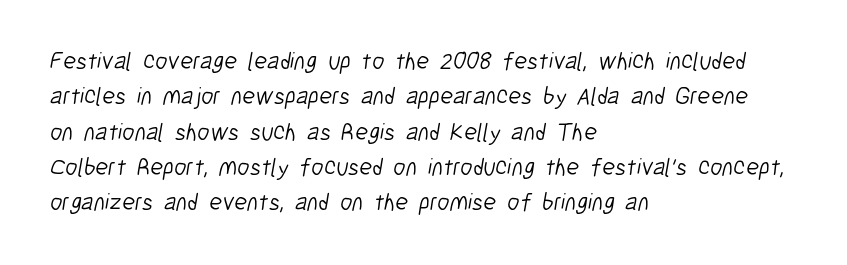
{"bold": "no", "underline": "no", "align": "left", "line_spacing": "normal", "line_spacing_ratio": 1.47, "letter_spacing": "normal", "letter_spacing_em": 0.0, "glyph_px": 24}
